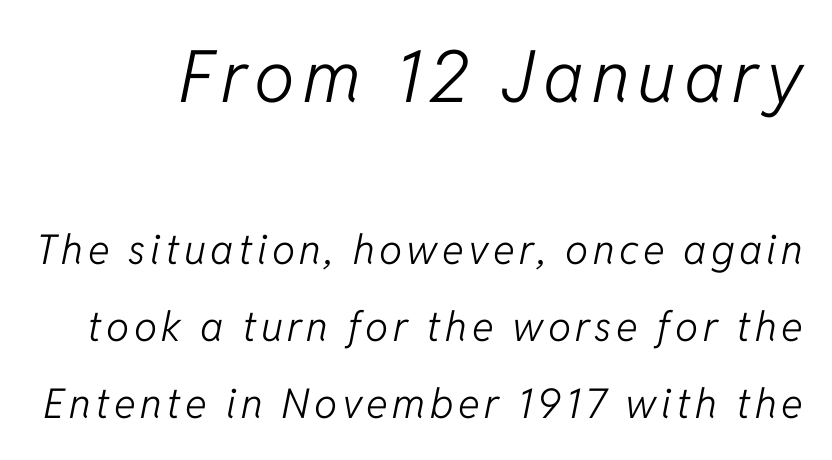
{"italic": "yes", "lean": "right", "slant_degrees": 11, "bold": "no", "weight": "light", "width": "normal", "stroke_contrast": "low", "x_height": "medium", "monospaced": "no", "underline": "no", "line_spacing_ratio": 1.88, "larger_block": "first", "size_ratio": 1.76, "glyph_px": 72}
